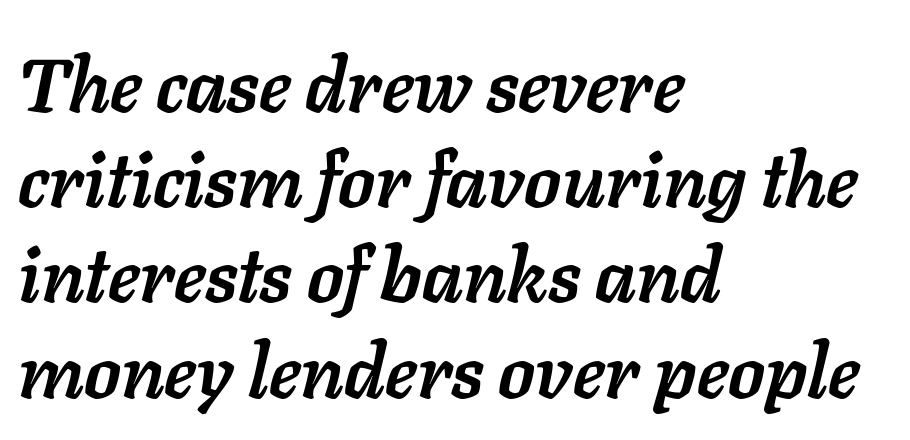
Pretty heavy lettering here — definitely bold. The letters sit at their default tracking, neither squeezed nor spread. Casual observation: everything's shoved over to the left. The specimen omits any rule beneath the text block's lines.
